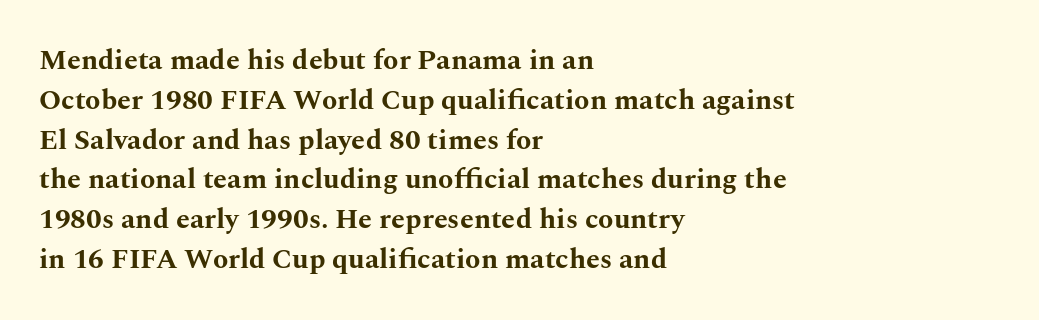
Q: Is the text bold? A: Yes.
Q: Is the text italic (slanted)? A: No, it is upright.
Q: Is the typeface a serif or a sans-serif typeface? A: Serif.
Q: Is the text underlined? A: No.
Q: How is the paragraph aligned? A: Left-aligned.
Q: Is the spacing between letters normal or unusually wide? A: Normal.
Q: Is the spacing between lines tight, normal or loose? A: Normal.
Q: Width (condensed, normal, or wide)? A: Wide.
Q: Stroke contrast? A: Medium.
Q: x-height? A: Medium.
Q: Monospaced? A: No.
